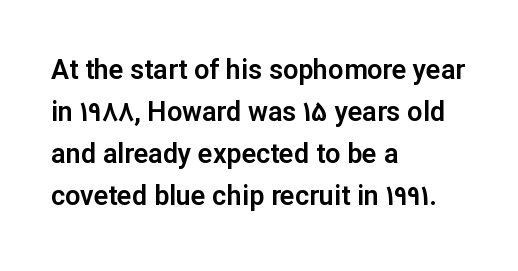
{"italic": "no", "underline": "no", "align": "left", "line_spacing": "normal", "line_spacing_ratio": 1.55, "letter_spacing": "normal", "letter_spacing_em": 0.0, "glyph_px": 27}
